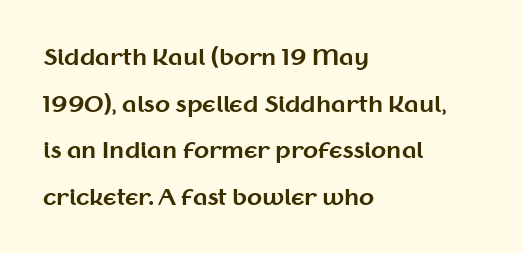
The image shows 22 px bold type, upright; set left-aligned, loose line spacing (2.12x), normal letter spacing, not underlined.
